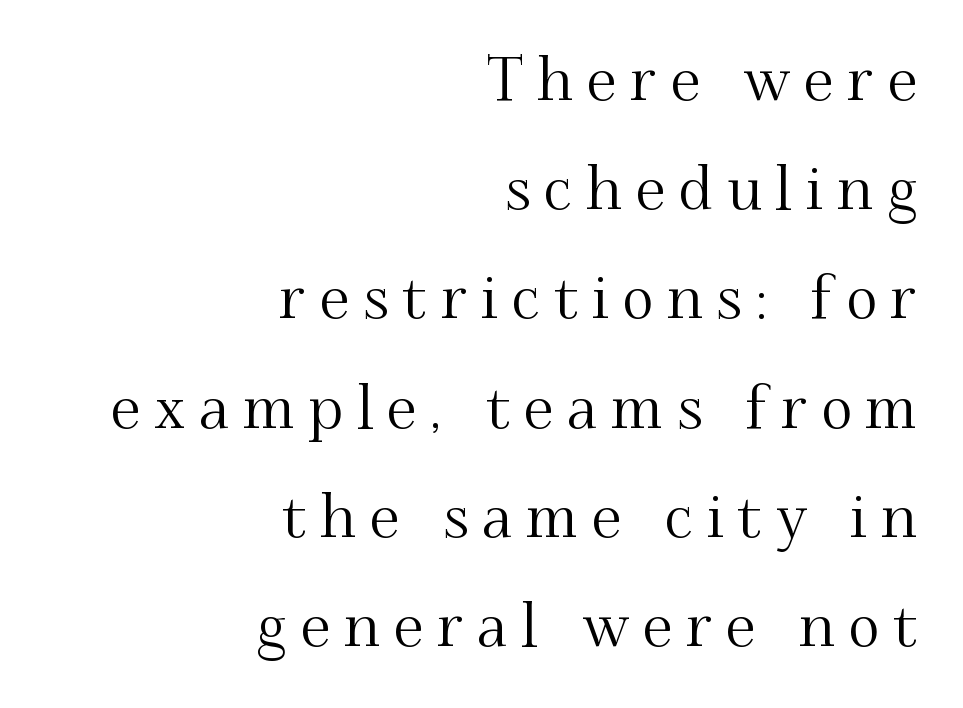
You can tell it's not italic because the verticals are truly vertical. The gaps between neighbouring characters are conspicuously large. Underlining? Definitely not there. This sample has the flowing, uneven cadence of proportional lettering. The font family rendered here belongs to the serif group.
